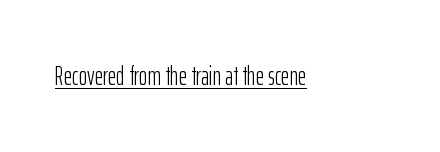
Short note: letters normally spaced. Is this a heavy cut? Hardly; it is regular or lighter. This sample uses an upright cut, with every glyph sitting square on the baseline. Is there an underline? Yes — a line sits under the letters.
